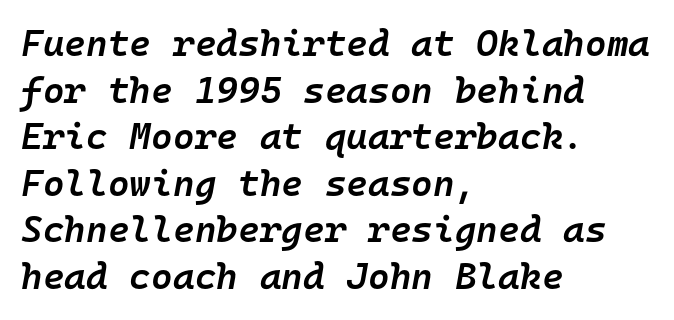
A typesetter would call this leading conventional body-copy spacing. The specimen reads as italic at a glance. The strokes are fattened partway — semibold, not bold. Type without underlining. The rendering anchors every line to the left-hand side. The rendering keeps characters at their native spacing.
